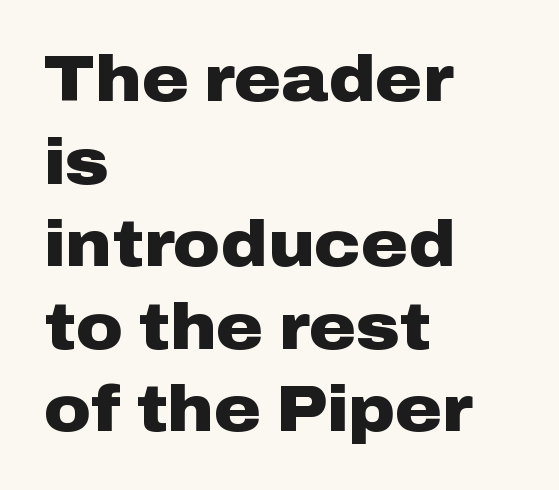
The image shows 64 px heavy, wide sans-serif type, upright; set left-aligned, normal line spacing (1.29x), normal letter spacing, not underlined; low stroke contrast and a medium x-height.
